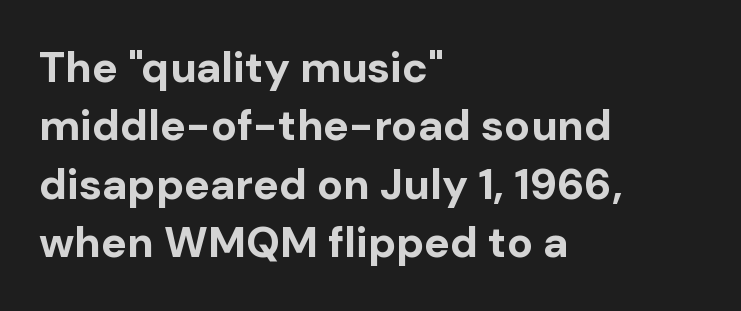
The image shows 43 px bold sans-serif type, upright; set left-aligned, normal line spacing (1.36x), normal letter spacing, not underlined; low stroke contrast and a medium x-height.
